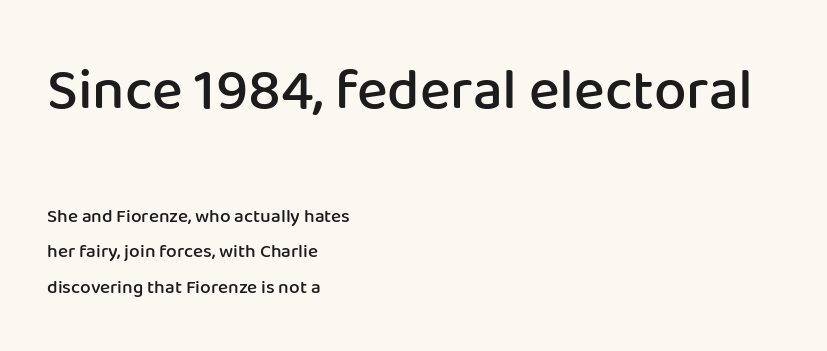
{"serif": "no", "italic": "no", "bold": "semi", "weight": "semibold", "width": "normal", "stroke_contrast": "low", "x_height": "medium", "monospaced": "no", "underline": "no", "align": "left", "line_spacing_ratio": 1.87, "letter_spacing": "normal", "letter_spacing_em": 0.0, "larger_block": "first", "size_ratio": 3.05, "glyph_px": 58}
